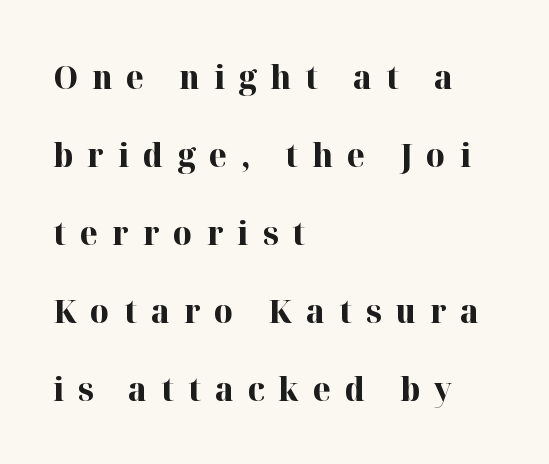
Layout note: lines flush left. Heavy, bold letterforms. A typesetter would call this proportional, since set widths differ per character. The characters display serif detailing at their extremities. Underline: absent. These lines were composed using upright roman letters.
